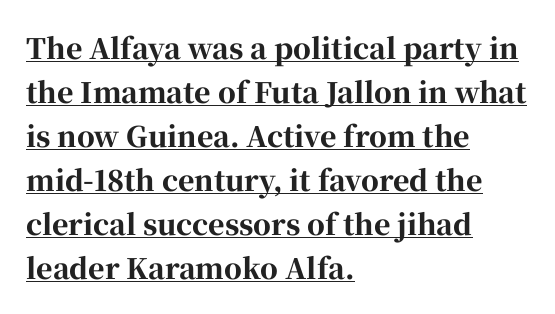
{"serif": "yes", "italic": "no", "bold": "yes", "weight": "bold", "width": "normal", "stroke_contrast": "high", "x_height": "medium", "monospaced": "no", "underline": "yes", "align": "left", "line_spacing": "normal", "line_spacing_ratio": 1.57, "letter_spacing": "normal", "letter_spacing_em": 0.0, "glyph_px": 28}
